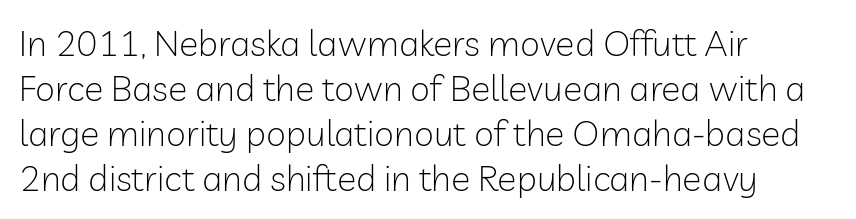
{"serif": "no", "italic": "no", "bold": "no", "weight": "light", "width": "normal", "stroke_contrast": "low", "x_height": "medium", "monospaced": "no", "underline": "no", "align": "left", "line_spacing": "normal", "line_spacing_ratio": 1.25, "letter_spacing": "normal", "letter_spacing_em": 0.0, "glyph_px": 36}
